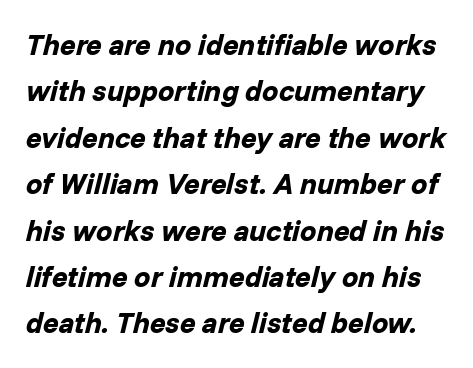
{"italic": "yes", "lean": "right", "slant_degrees": 14, "bold": "yes", "weight": "bold", "width": "normal", "stroke_contrast": "low", "x_height": "medium", "monospaced": "no", "underline": "no", "line_spacing": "normal", "line_spacing_ratio": 1.6, "letter_spacing": "normal", "letter_spacing_em": 0.0, "glyph_px": 29}
